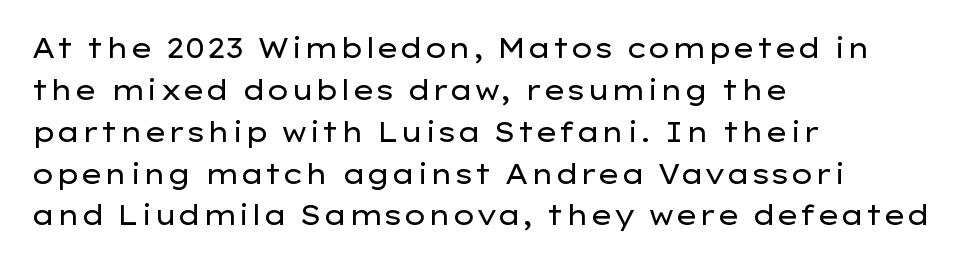
The image shows 27 px text type, upright; set left-aligned, normal line spacing (1.55x), normal letter spacing, not underlined.
